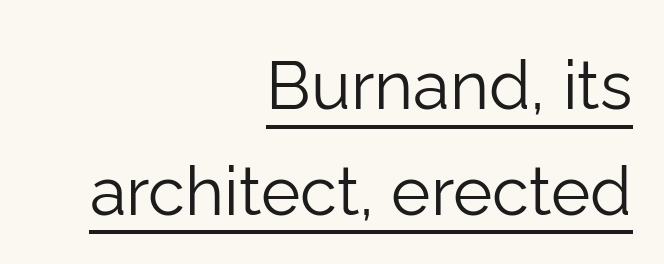
Q: Is the text bold? A: No.
Q: Is the text italic (slanted)? A: No, it is upright.
Q: Is the typeface a serif or a sans-serif typeface? A: Sans-serif.
Q: Is the text underlined? A: Yes.
Q: How is the paragraph aligned? A: Right-aligned.
Q: Is the spacing between letters normal or unusually wide? A: Normal.
Q: Is the spacing between lines tight, normal or loose? A: Normal.
Q: Width (condensed, normal, or wide)? A: Normal.
Q: Stroke contrast? A: Low.
Q: x-height? A: Medium.
Q: Monospaced? A: No.
